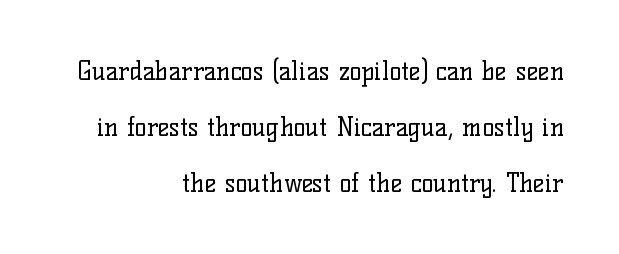
{"italic": "no", "bold": "no", "underline": "no", "align": "right", "line_spacing": "loose", "line_spacing_ratio": 2.24, "letter_spacing": "normal", "letter_spacing_em": 0.0, "glyph_px": 25}
